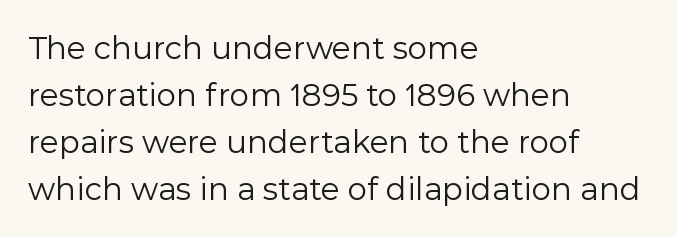
The image shows 31 px regular-weight sans-serif type, upright; set left-aligned, normal line spacing (1.52x), normal letter spacing, not underlined; a medium x-height.
